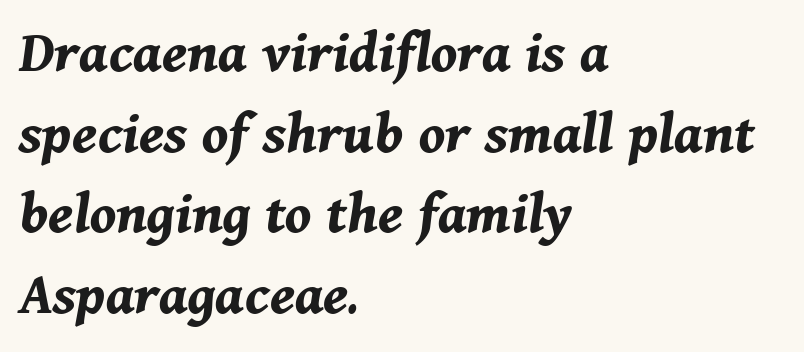
{"italic": "yes", "lean": "right", "slant_degrees": 11, "bold": "yes", "weight": "bold", "width": "normal", "stroke_contrast": "medium", "x_height": "medium", "monospaced": "no", "underline": "no", "align": "left", "line_spacing": "normal", "line_spacing_ratio": 1.3, "letter_spacing": "normal", "letter_spacing_em": 0.0, "glyph_px": 62}
